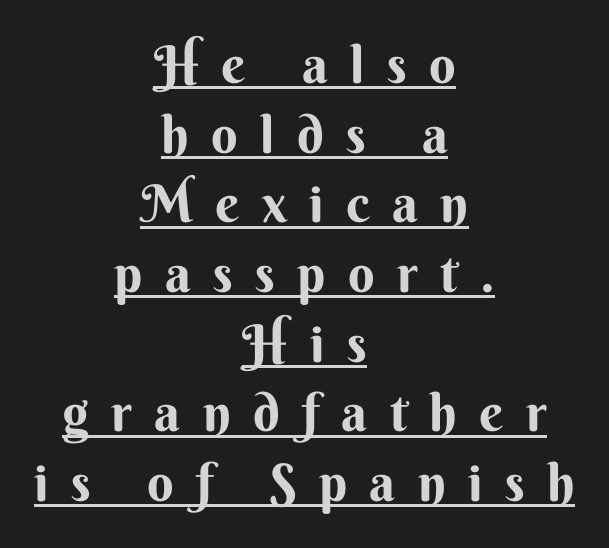
Q: Is the text bold? A: Yes.
Q: Is the text italic (slanted)? A: No, it is upright.
Q: Is the typeface a serif or a sans-serif typeface? A: Sans-serif.
Q: Is the text underlined? A: Yes.
Q: How is the paragraph aligned? A: Centered.
Q: Is the spacing between letters normal or unusually wide? A: Unusually wide.
Q: Is the spacing between lines tight, normal or loose? A: Normal.
Q: Width (condensed, normal, or wide)? A: Normal.
Q: Stroke contrast? A: Medium.
Q: x-height? A: Small.
Q: Monospaced? A: No.
